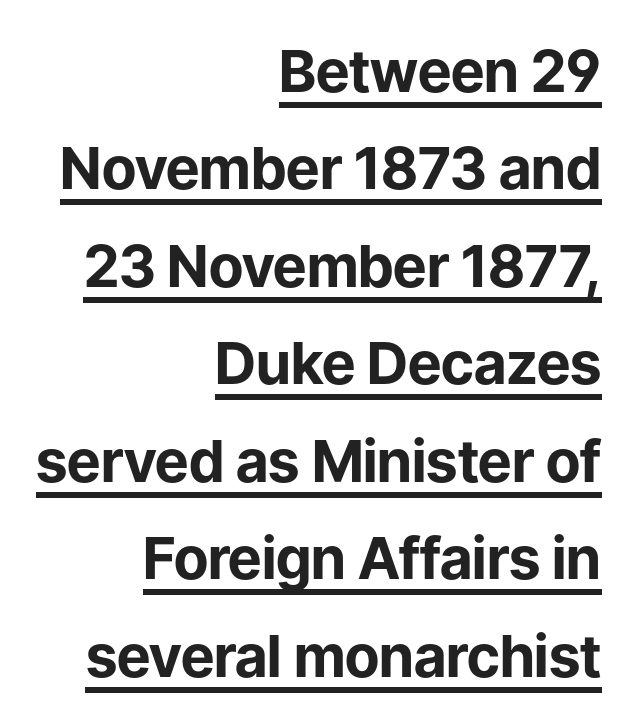
Q: Is the text bold? A: Yes.
Q: Is the text italic (slanted)? A: No, it is upright.
Q: Is the typeface a serif or a sans-serif typeface? A: Sans-serif.
Q: Is the text underlined? A: Yes.
Q: How is the paragraph aligned? A: Right-aligned.
Q: Is the spacing between letters normal or unusually wide? A: Normal.
Q: Is the spacing between lines tight, normal or loose? A: Normal.
Q: Width (condensed, normal, or wide)? A: Normal.
Q: Stroke contrast? A: Low.
Q: x-height? A: Medium.
Q: Monospaced? A: No.
